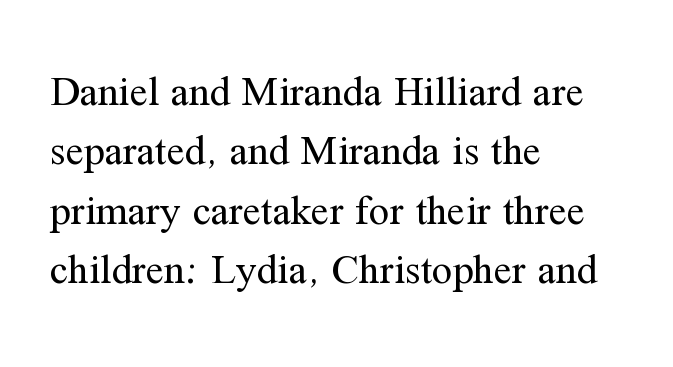
The image shows 41 px regular-weight serif type, upright; set left-aligned, normal line spacing (1.45x), normal letter spacing, not underlined; medium stroke contrast and a medium x-height.
